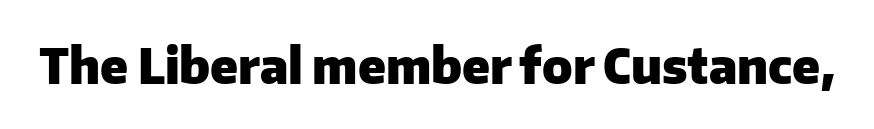
The image shows 48 px heavy sans-serif type, upright; set normal letter spacing, not underlined; low stroke contrast and a medium x-height.
